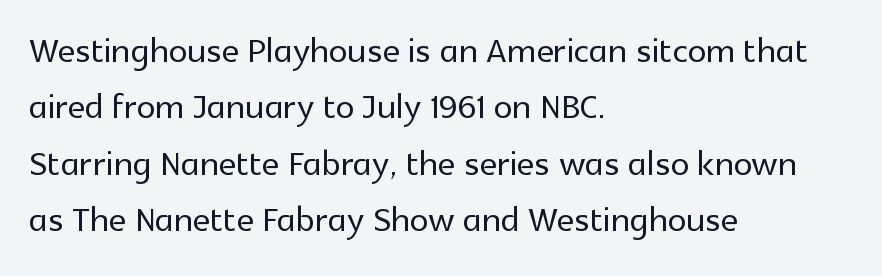
{"serif": "no", "italic": "no", "width": "normal", "x_height": "medium", "monospaced": "no", "underline": "no", "align": "left", "line_spacing_ratio": 1.2, "letter_spacing": "normal", "letter_spacing_em": 0.0, "glyph_px": 47}
